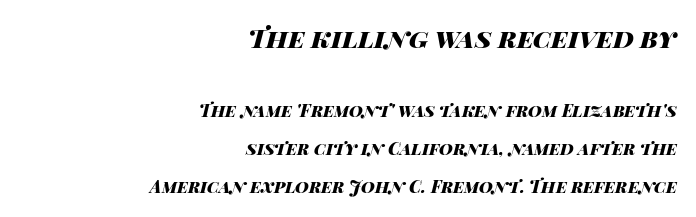
The image shows 26 px bold type, italic (leaning right); set right-aligned, loose line spacing (2.23x), normal letter spacing, not underlined; the first (top) block is 1.53x larger.
